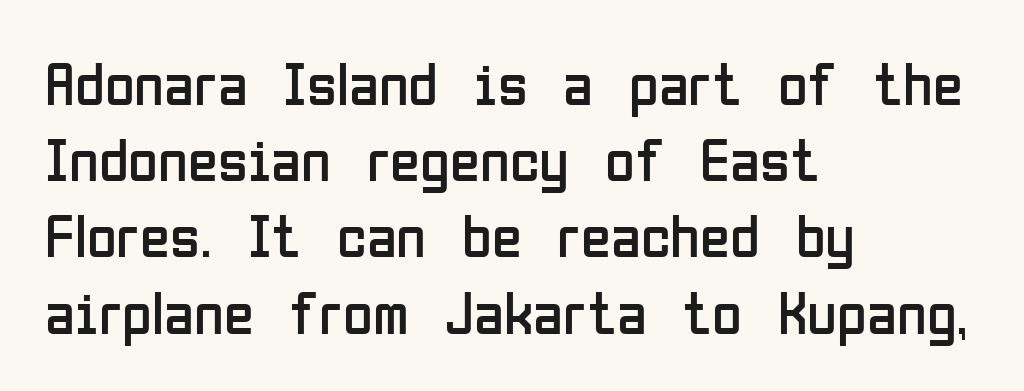
In CSS terms this would be text-align: left. Students, observe: this is what conventionally led text looks like. Serif or sans? Sans — the stroke terminals are bare. Glyph-to-glyph distance matches everyday printed text. These lines are rendered in a variable-pitch font.
